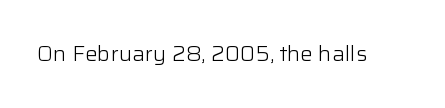
Q: Is the text bold? A: No.
Q: Is the text italic (slanted)? A: No, it is upright.
Q: Is the text underlined? A: No.
Q: Is the spacing between letters normal or unusually wide? A: Normal.
